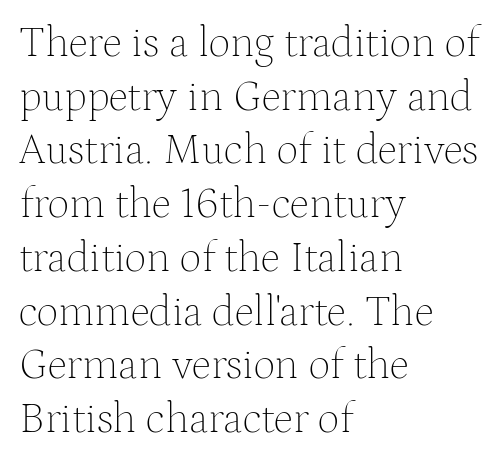
Q: Is the text bold? A: No.
Q: Is the text italic (slanted)? A: No, it is upright.
Q: Is the typeface a serif or a sans-serif typeface? A: Serif.
Q: Is the text underlined? A: No.
Q: How is the paragraph aligned? A: Left-aligned.
Q: Is the spacing between letters normal or unusually wide? A: Normal.
Q: Is the spacing between lines tight, normal or loose? A: Normal.
Q: Width (condensed, normal, or wide)? A: Normal.
Q: Stroke contrast? A: Medium.
Q: x-height? A: Medium.
Q: Monospaced? A: No.
